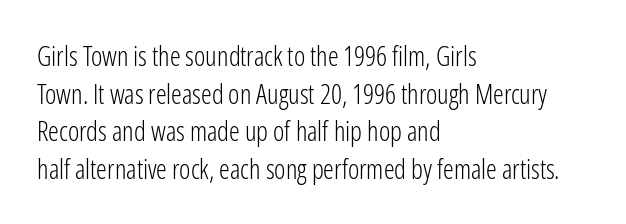
The image shows 27 px text type, upright; set left-aligned, normal line spacing (1.39x), normal letter spacing, not underlined.
